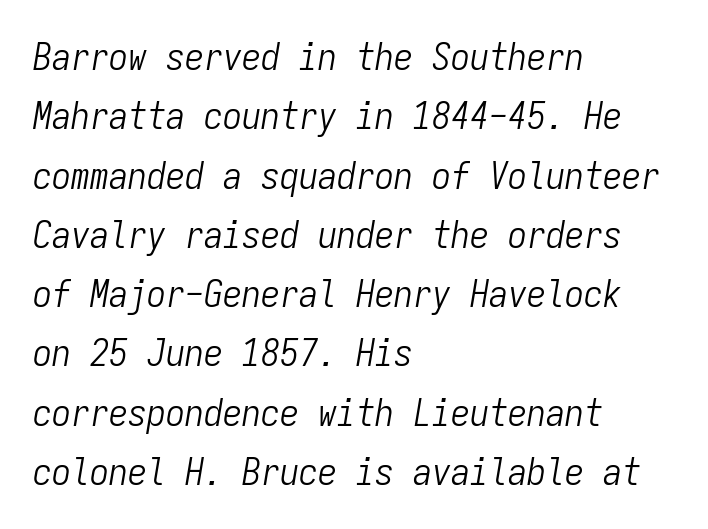
Q: Is the text bold? A: No.
Q: Is the text italic (slanted)? A: Yes, it leans right by about 9 degrees.
Q: Is the text underlined? A: No.
Q: How is the paragraph aligned? A: Left-aligned.
Q: Is the spacing between letters normal or unusually wide? A: Normal.
Q: Is the spacing between lines tight, normal or loose? A: Normal.
Q: Width (condensed, normal, or wide)? A: Condensed.
Q: Stroke contrast? A: Low.
Q: x-height? A: Medium.
Q: Monospaced? A: Yes.
